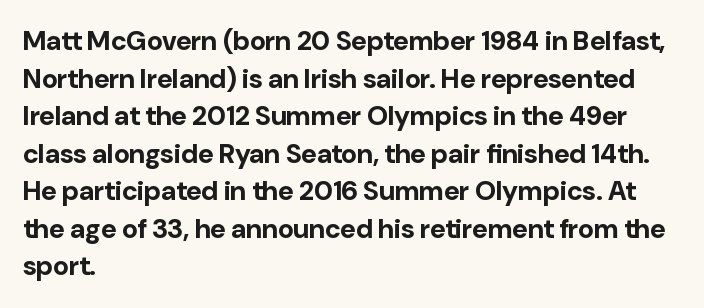
Q: Is the text bold? A: Yes.
Q: Is the text italic (slanted)? A: No, it is upright.
Q: Is the text underlined? A: No.
Q: How is the paragraph aligned? A: Left-aligned.
Q: Is the spacing between letters normal or unusually wide? A: Normal.
Q: Is the spacing between lines tight, normal or loose? A: Normal.
